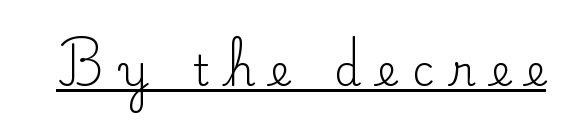
{"italic": "no", "bold": "no", "weight": "regular", "width": "normal", "stroke_contrast": "low", "x_height": "small", "monospaced": "no", "underline": "yes", "letter_spacing": "wide", "letter_spacing_em": 0.37, "glyph_px": 43}
